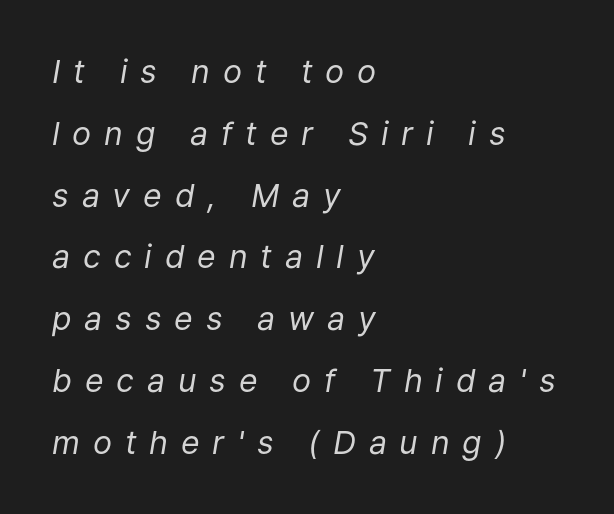
Regarding leading, the lines here are spaced well apart. A typesetter would mark this as italic. Display-style spreading of the glyphs; the letterfit is very open. Check under the words: just untouched page.
